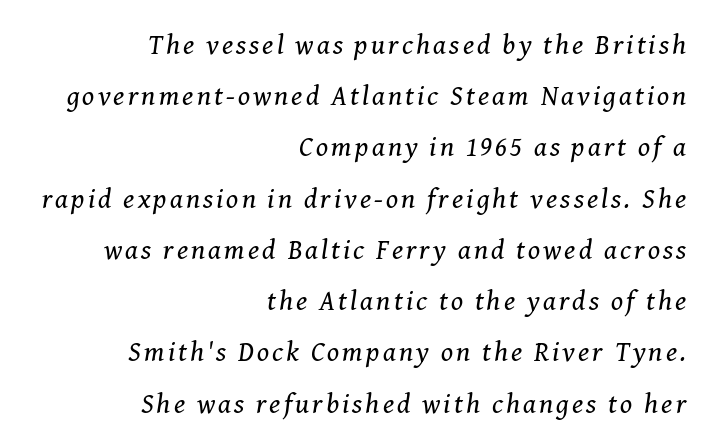
Q: Is the text bold? A: No.
Q: Is the text italic (slanted)? A: Yes, it leans right by about 8 degrees.
Q: Is the typeface a serif or a sans-serif typeface? A: Serif.
Q: Is the text underlined? A: No.
Q: How is the paragraph aligned? A: Right-aligned.
Q: Width (condensed, normal, or wide)? A: Normal.
Q: Stroke contrast? A: Medium.
Q: x-height? A: Medium.
Q: Monospaced? A: No.
